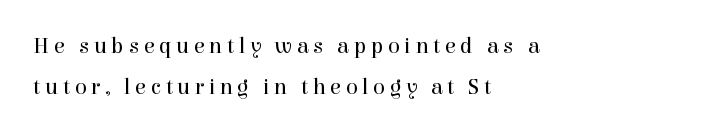
Q: Is the text bold? A: No.
Q: Is the text italic (slanted)? A: No, it is upright.
Q: Is the text underlined? A: No.
Q: How is the paragraph aligned? A: Left-aligned.
Q: Is the spacing between letters normal or unusually wide? A: Unusually wide.
